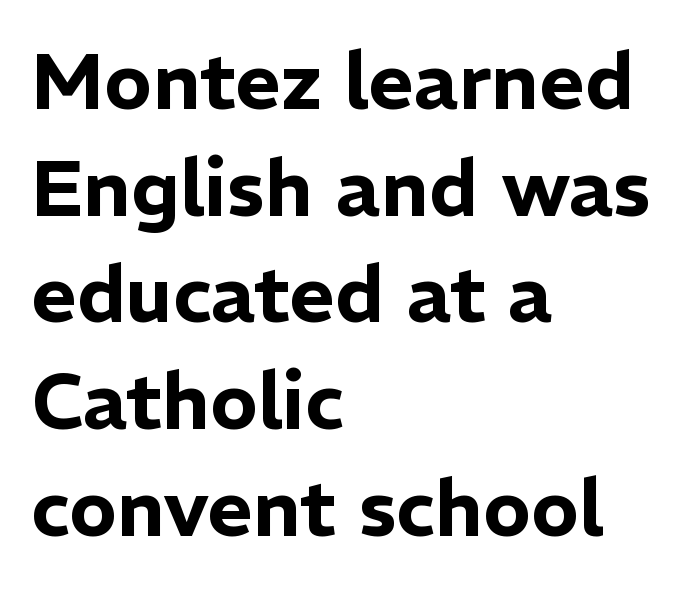
The image shows 79 px sans-serif type, upright; set left-aligned, normal line spacing (1.35x), normal letter spacing, not underlined; low stroke contrast and a medium x-height.
